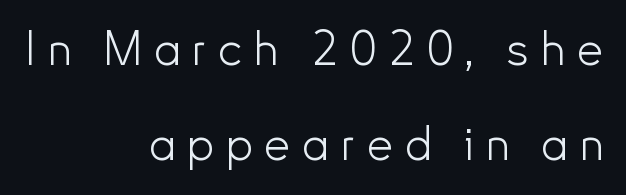
The image shows 47 px light sans-serif type, upright; set right-aligned, loose line spacing (2.03x), unusually wide letter spacing (+0.25 em), not underlined; low stroke contrast and a small x-height.
